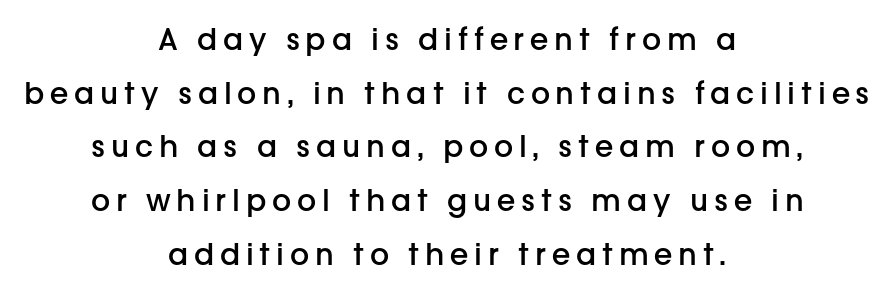
The image shows 30 px semibold sans-serif type, upright; set centered, line spacing 1.79x, not underlined; low stroke contrast and a medium x-height.
